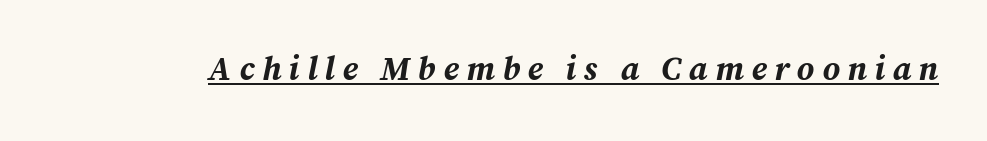
Q: Is the text bold? A: Yes.
Q: Is the text italic (slanted)? A: Yes, it leans right by about 12 degrees.
Q: Is the text underlined? A: Yes.
Q: Is the spacing between letters normal or unusually wide? A: Unusually wide.
Q: Width (condensed, normal, or wide)? A: Normal.
Q: Stroke contrast? A: Medium.
Q: x-height? A: Medium.
Q: Monospaced? A: No.
